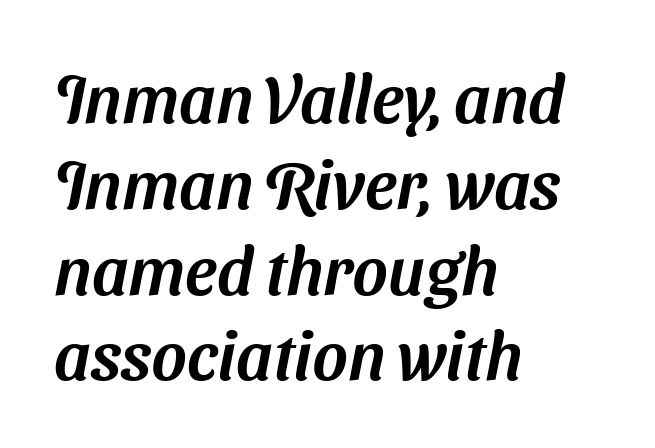
{"serif": "no", "width": "normal", "stroke_contrast": "medium", "x_height": "medium", "monospaced": "no", "underline": "no", "align": "left", "line_spacing": "normal", "line_spacing_ratio": 1.28, "letter_spacing": "normal", "letter_spacing_em": 0.0, "glyph_px": 67}
